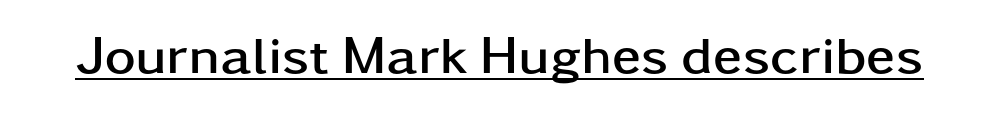
Q: Is the text bold? A: Yes.
Q: Is the text italic (slanted)? A: No, it is upright.
Q: Is the typeface a serif or a sans-serif typeface? A: Sans-serif.
Q: Is the text underlined? A: Yes.
Q: Is the spacing between letters normal or unusually wide? A: Normal.
Q: Width (condensed, normal, or wide)? A: Wide.
Q: Stroke contrast? A: Low.
Q: x-height? A: Medium.
Q: Monospaced? A: No.
